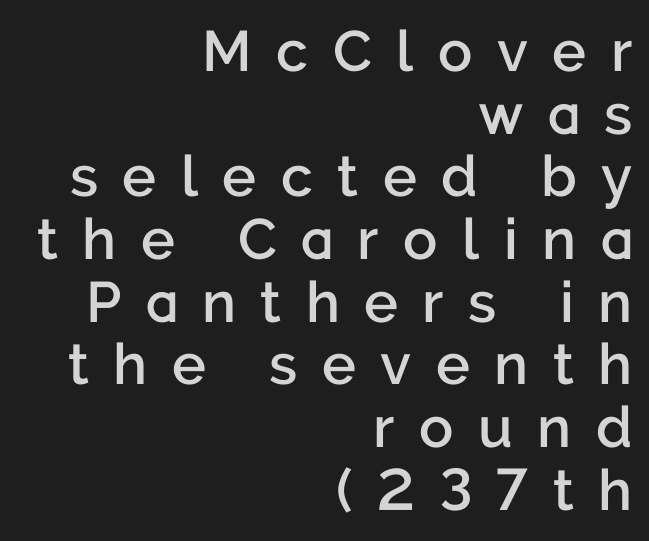
{"serif": "no", "italic": "no", "bold": "semi", "weight": "semibold", "width": "normal", "stroke_contrast": "low", "x_height": "medium", "monospaced": "no", "underline": "no", "align": "right", "line_spacing": "tight", "line_spacing_ratio": 1.1, "letter_spacing": "wide", "letter_spacing_em": 0.43, "glyph_px": 57}
